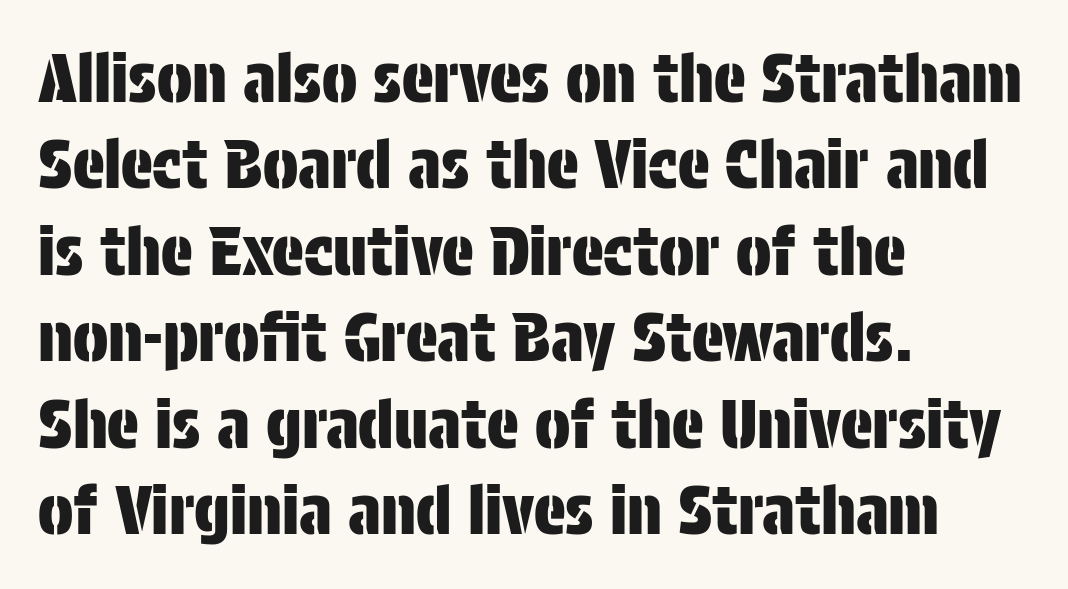
Q: Is the text italic (slanted)? A: No, it is upright.
Q: Is the typeface a serif or a sans-serif typeface? A: Sans-serif.
Q: Is the text underlined? A: No.
Q: How is the paragraph aligned? A: Left-aligned.
Q: Is the spacing between letters normal or unusually wide? A: Normal.
Q: Is the spacing between lines tight, normal or loose? A: Normal.
Q: Width (condensed, normal, or wide)? A: Condensed.
Q: Stroke contrast? A: Low.
Q: x-height? A: Large.
Q: Monospaced? A: No.
